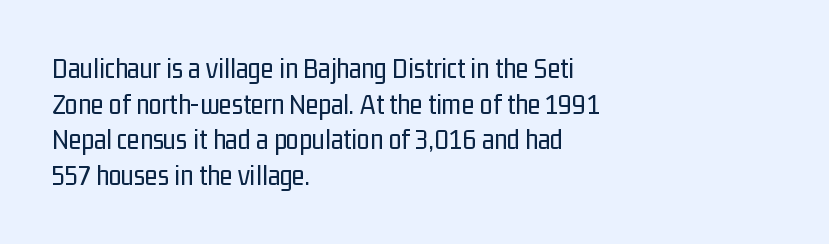
The image shows 29 px regular-weight, condensed sans-serif type, upright; set left-aligned, line spacing 1.23x, normal letter spacing, not underlined; low stroke contrast and a medium x-height.
